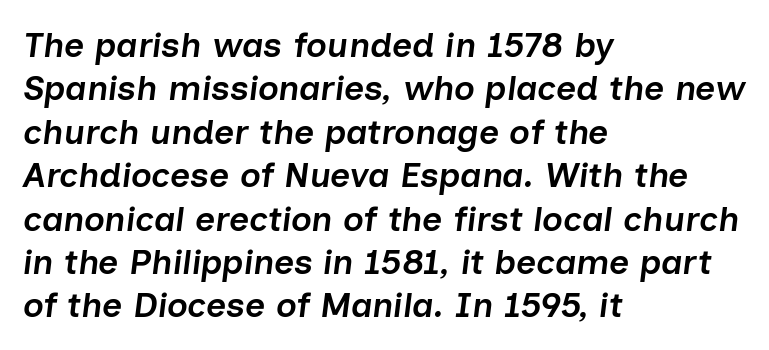
The image shows 35 px semibold type, italic (leaning right); set left-aligned, line spacing 1.24x, normal letter spacing, not underlined; low stroke contrast and a medium x-height.
